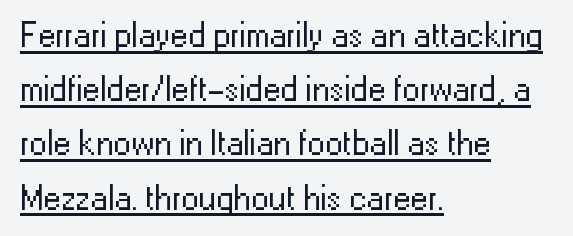
Q: Is the text bold? A: No.
Q: Is the text italic (slanted)? A: No, it is upright.
Q: Is the typeface a serif or a sans-serif typeface? A: Sans-serif.
Q: Is the text underlined? A: Yes.
Q: How is the paragraph aligned? A: Left-aligned.
Q: Is the spacing between letters normal or unusually wide? A: Normal.
Q: Is the spacing between lines tight, normal or loose? A: Normal.
Q: Width (condensed, normal, or wide)? A: Normal.
Q: Stroke contrast? A: Low.
Q: x-height? A: Medium.
Q: Monospaced? A: No.
